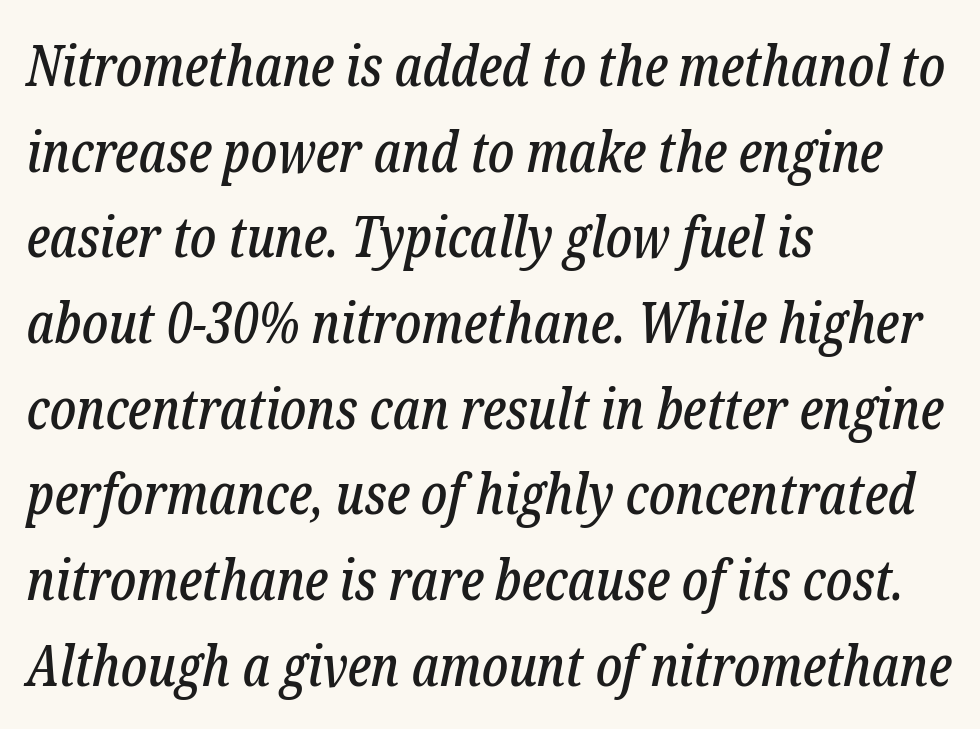
Q: Is the text italic (slanted)? A: Yes, it leans right by about 12 degrees.
Q: Is the typeface a serif or a sans-serif typeface? A: Serif.
Q: Is the text underlined? A: No.
Q: How is the paragraph aligned? A: Left-aligned.
Q: Is the spacing between letters normal or unusually wide? A: Normal.
Q: Is the spacing between lines tight, normal or loose? A: Normal.
Q: Width (condensed, normal, or wide)? A: Condensed.
Q: Stroke contrast? A: Low.
Q: x-height? A: Medium.
Q: Monospaced? A: No.
